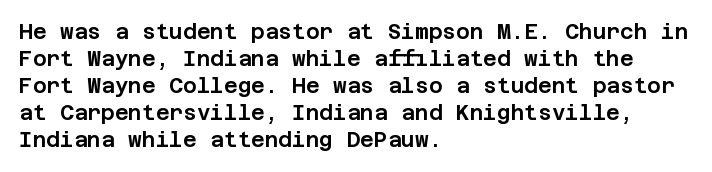
Q: Is the text italic (slanted)? A: No, it is upright.
Q: Is the text underlined? A: No.
Q: How is the paragraph aligned? A: Left-aligned.
Q: Is the spacing between letters normal or unusually wide? A: Normal.
Q: Is the spacing between lines tight, normal or loose? A: Normal.
